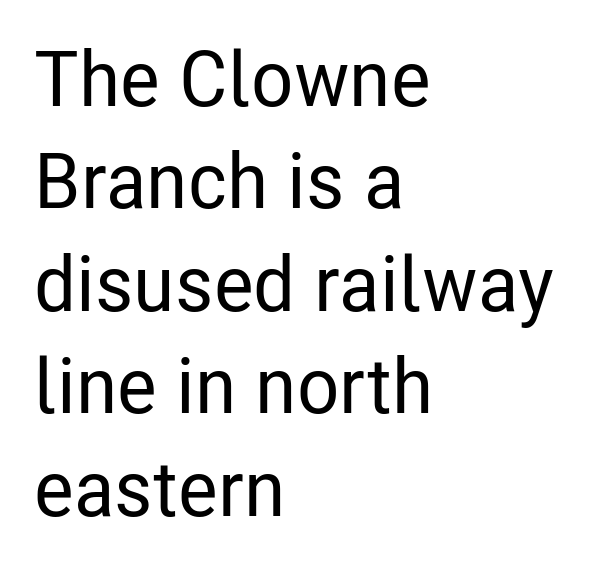
Serif or sans? Sans — the stroke terminals are bare. The specimen reads as upright at a glance. You could call the tracking neutral — neither tight nor loose. Rule under the text: the space is simply empty. Looks like regular typesetting: each glyph gets only the width it needs. This block has exactly the height ordinary leading produces.
